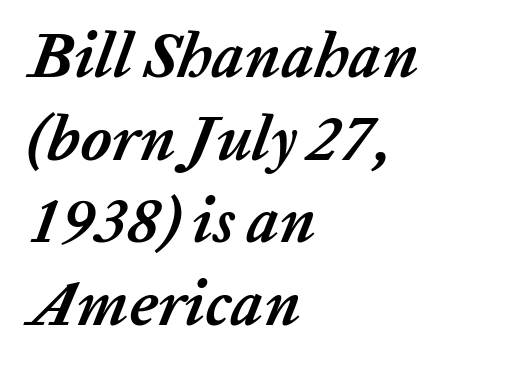
Bold? Absolutely — the strokes are thick and heavy. This is oblique type, the kind used for emphasis or titles. In terms of letterspacing, this is plain default setting. Honestly, the row spacing looks completely unremarkable.
